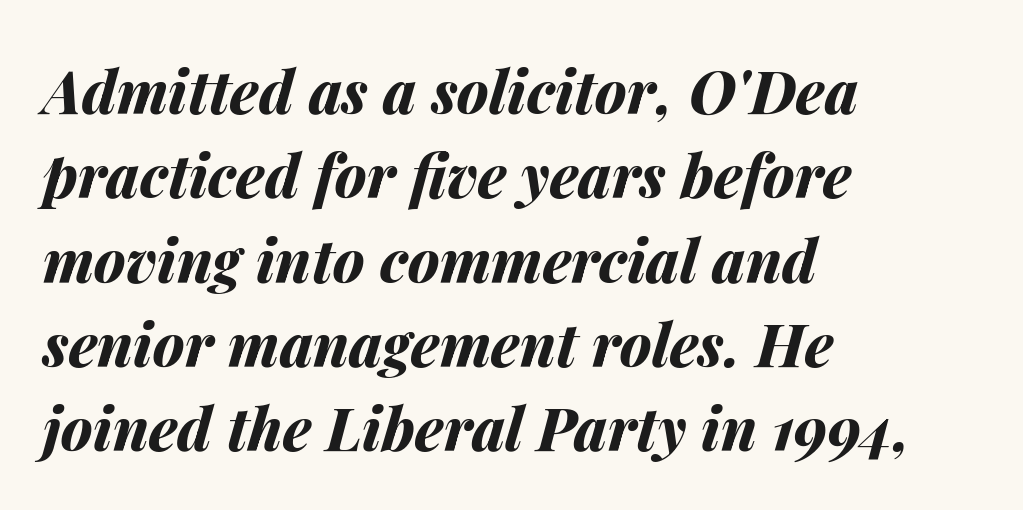
Q: Is the text bold? A: Yes.
Q: Is the text italic (slanted)? A: Yes, it leans right by about 14 degrees.
Q: Is the text underlined? A: No.
Q: How is the paragraph aligned? A: Left-aligned.
Q: Is the spacing between letters normal or unusually wide? A: Normal.
Q: Is the spacing between lines tight, normal or loose? A: Normal.
Q: Width (condensed, normal, or wide)? A: Normal.
Q: Stroke contrast? A: Medium.
Q: x-height? A: Medium.
Q: Monospaced? A: No.
